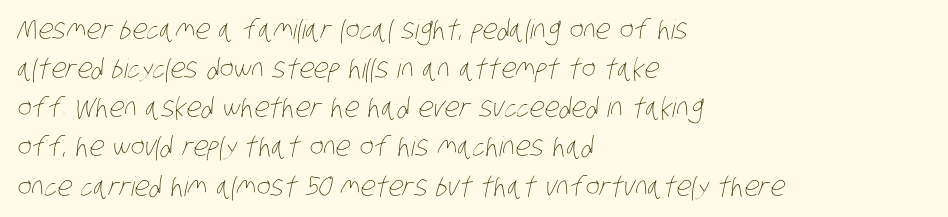
{"bold": "no", "underline": "no", "align": "left", "line_spacing": "normal", "line_spacing_ratio": 1.45, "letter_spacing": "normal", "letter_spacing_em": 0.0, "glyph_px": 27}
